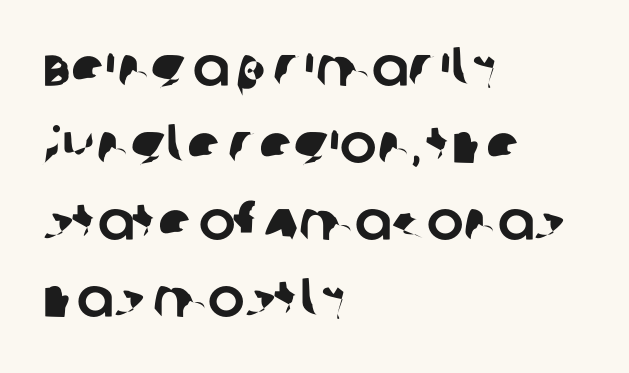
The image shows 55 px sans-serif type; set left-aligned, normal line spacing (1.4x), normal letter spacing, not underlined; low stroke contrast and a large x-height.
